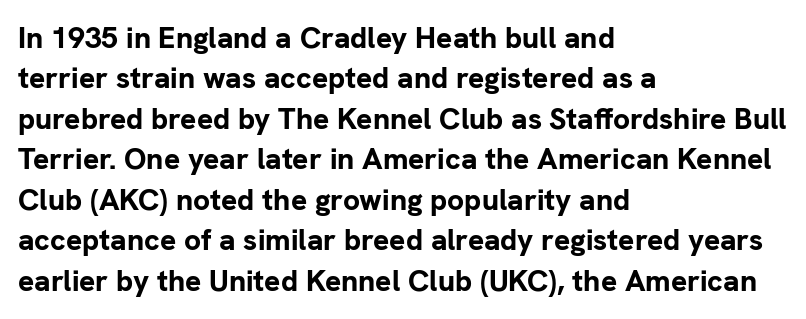
{"serif": "no", "italic": "no", "bold": "yes", "weight": "bold", "width": "normal", "stroke_contrast": "low", "x_height": "medium", "monospaced": "no", "underline": "no", "align": "left", "line_spacing": "normal", "line_spacing_ratio": 1.35, "letter_spacing": "normal", "letter_spacing_em": 0.0, "glyph_px": 30}
